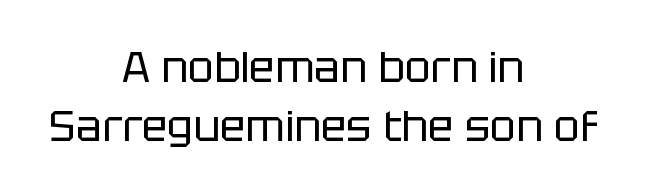
Q: Is the text bold? A: No.
Q: Is the text italic (slanted)? A: No, it is upright.
Q: Is the typeface a serif or a sans-serif typeface? A: Sans-serif.
Q: Is the text underlined? A: No.
Q: How is the paragraph aligned? A: Centered.
Q: Is the spacing between letters normal or unusually wide? A: Normal.
Q: Is the spacing between lines tight, normal or loose? A: Normal.
Q: Width (condensed, normal, or wide)? A: Normal.
Q: Stroke contrast? A: Low.
Q: x-height? A: Large.
Q: Monospaced? A: No.
